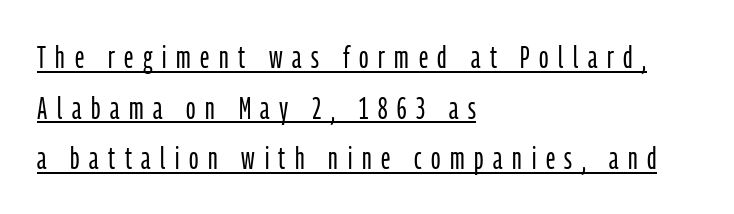
The image shows 31 px light, condensed sans-serif type, upright; set left-aligned, normal line spacing (1.63x), unusually wide letter spacing (+0.31 em), underlined; low stroke contrast and a medium x-height.
